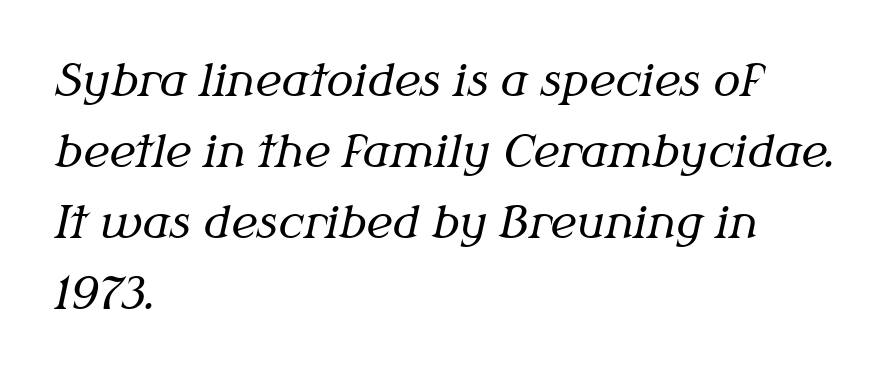
{"serif": "yes", "italic": "yes", "lean": "right", "slant_degrees": 12, "bold": "no", "weight": "regular", "width": "normal", "stroke_contrast": "medium", "x_height": "medium", "monospaced": "no", "underline": "no", "align": "left", "line_spacing": "normal", "line_spacing_ratio": 1.58, "letter_spacing": "normal", "letter_spacing_em": 0.0, "glyph_px": 45}
